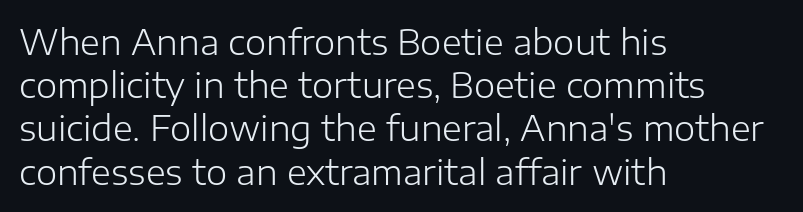
The image shows 34 px light sans-serif type, upright; set left-aligned, normal line spacing (1.27x), normal letter spacing, not underlined; low stroke contrast and a medium x-height.
